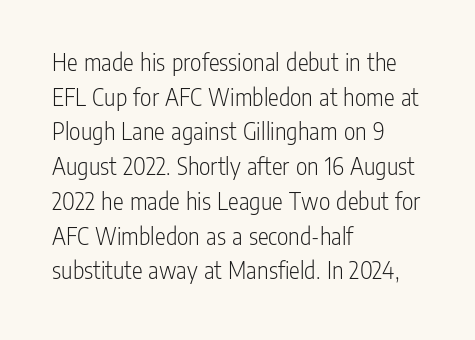
The image shows 25 px text type, upright; set left-aligned, normal line spacing (1.39x), normal letter spacing, not underlined.
